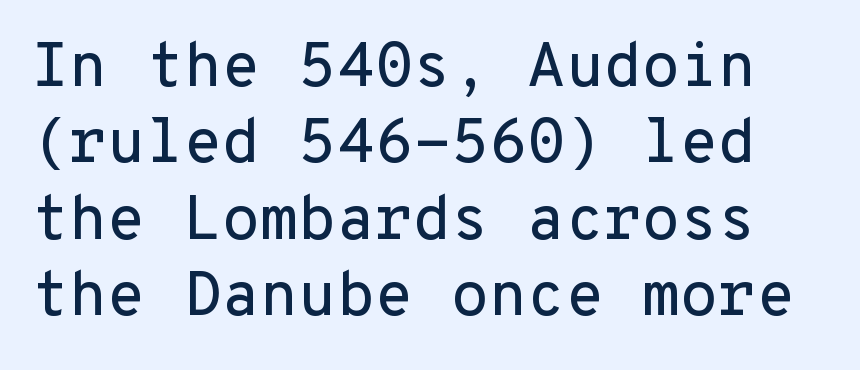
{"serif": "no", "italic": "no", "width": "normal", "stroke_contrast": "low", "x_height": "medium", "monospaced": "yes", "underline": "no", "line_spacing_ratio": 1.23, "letter_spacing": "normal", "letter_spacing_em": 0.0, "glyph_px": 62}
